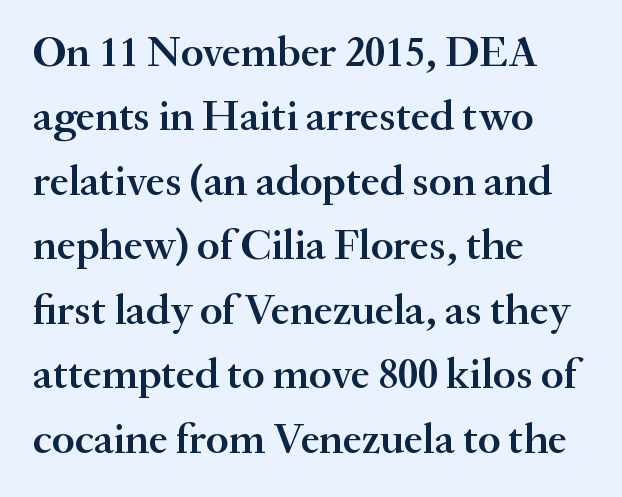
Varying glyph widths throughout — classic text-font behaviour. The line-height multiplier appears to be the usual default. A roman cut, with each character standing at attention. Letters rest on an invisible, unmarked baseline.
